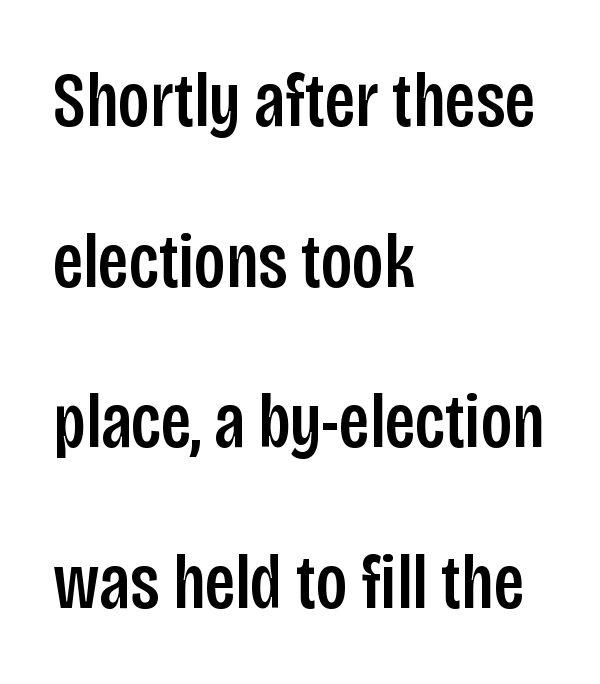
Q: Is the text italic (slanted)? A: No, it is upright.
Q: Is the typeface a serif or a sans-serif typeface? A: Sans-serif.
Q: Is the text underlined? A: No.
Q: How is the paragraph aligned? A: Left-aligned.
Q: Is the spacing between letters normal or unusually wide? A: Normal.
Q: Is the spacing between lines tight, normal or loose? A: Loose.
Q: Width (condensed, normal, or wide)? A: Condensed.
Q: Stroke contrast? A: Low.
Q: x-height? A: Large.
Q: Monospaced? A: No.
